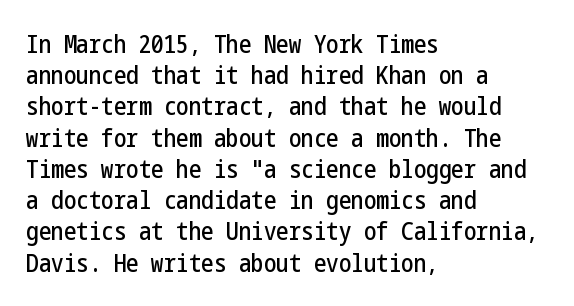
{"italic": "no", "underline": "no", "align": "left", "line_spacing": "normal", "line_spacing_ratio": 1.25, "letter_spacing": "normal", "letter_spacing_em": 0.0, "glyph_px": 25}
